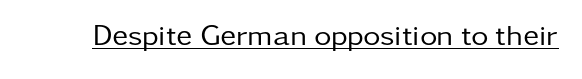
Posture: upright roman. In terms of letterspacing, this is plain default setting. No feet cap the strokes, marking this as sans-serif type. A baseline rule has been typeset under these characters.
